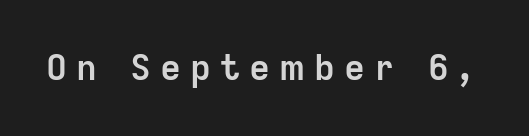
Q: Is the text bold? A: Yes.
Q: Is the text italic (slanted)? A: No, it is upright.
Q: Is the typeface a serif or a sans-serif typeface? A: Sans-serif.
Q: Is the text underlined? A: No.
Q: Is the spacing between letters normal or unusually wide? A: Unusually wide.
Q: Width (condensed, normal, or wide)? A: Normal.
Q: Stroke contrast? A: Low.
Q: x-height? A: Medium.
Q: Monospaced? A: No.
